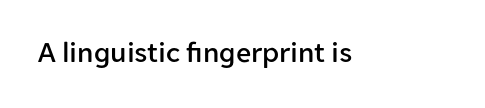
Q: Is the text italic (slanted)? A: No, it is upright.
Q: Is the typeface a serif or a sans-serif typeface? A: Sans-serif.
Q: Is the text underlined? A: No.
Q: Is the spacing between letters normal or unusually wide? A: Normal.
Q: Width (condensed, normal, or wide)? A: Normal.
Q: Stroke contrast? A: Low.
Q: x-height? A: Medium.
Q: Monospaced? A: No.
